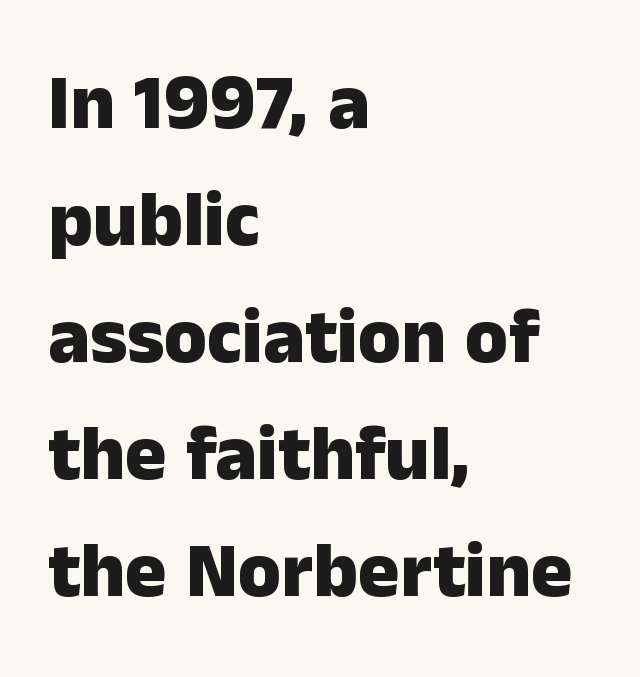
The image shows 78 px heavy sans-serif type, upright; set left-aligned, normal line spacing (1.5x), normal letter spacing, not underlined; low stroke contrast and a medium x-height.
